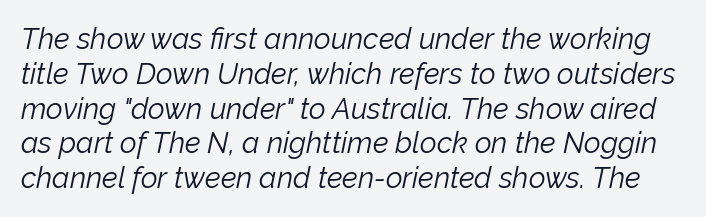
The image shows 29 px light type, italic (leaning right); set line spacing 1.2x, normal letter spacing, not underlined; low stroke contrast and a medium x-height.
